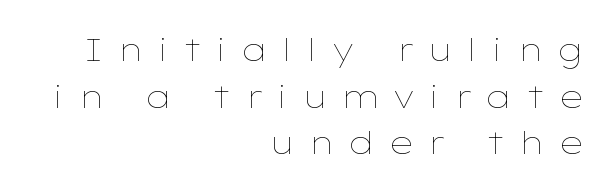
Quick note: not italic, upright. Check the space under the baseline: it is left empty. You could only call the tracking loose — the letters float apart. Horizontal alignment here is rightward, an uncommon choice for prose. Weight: not bold — regular or lighter. Quick note: interline space is typical.
